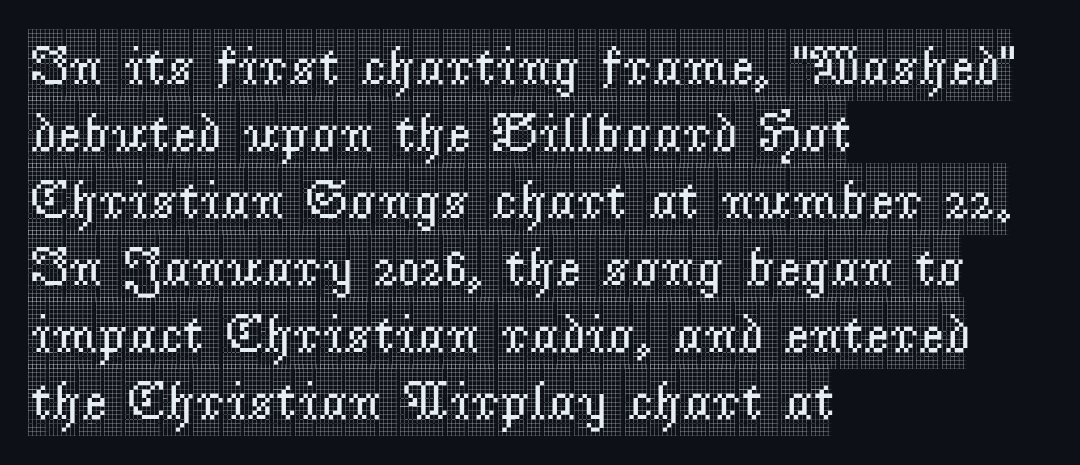
Q: Is the text italic (slanted)? A: No, it is upright.
Q: Is the typeface a serif or a sans-serif typeface? A: Serif.
Q: Is the text underlined? A: No.
Q: How is the paragraph aligned? A: Left-aligned.
Q: Is the spacing between letters normal or unusually wide? A: Normal.
Q: Width (condensed, normal, or wide)? A: Condensed.
Q: x-height? A: Large.
Q: Monospaced? A: No.
